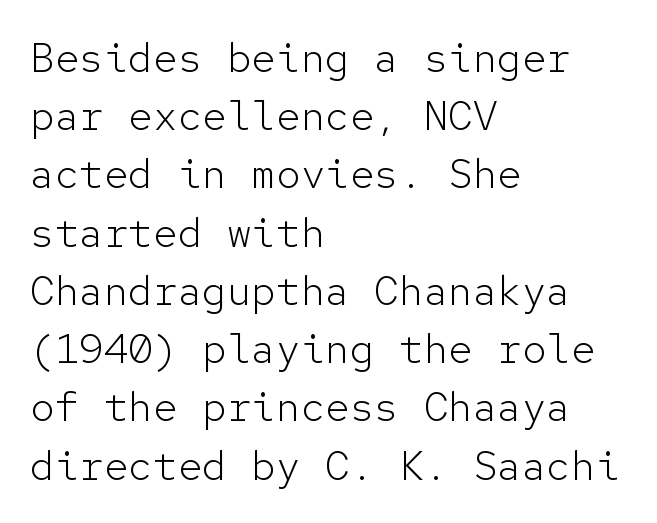
Q: Is the text bold? A: No.
Q: Is the text italic (slanted)? A: No, it is upright.
Q: Is the typeface a serif or a sans-serif typeface? A: Sans-serif.
Q: Is the text underlined? A: No.
Q: How is the paragraph aligned? A: Left-aligned.
Q: Is the spacing between letters normal or unusually wide? A: Normal.
Q: Is the spacing between lines tight, normal or loose? A: Normal.
Q: Width (condensed, normal, or wide)? A: Normal.
Q: Stroke contrast? A: Low.
Q: x-height? A: Medium.
Q: Monospaced? A: Yes.
